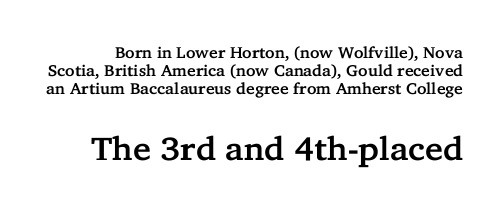
Letterform terminals end in serifs throughout the passage. Honestly, the letter spacing is just normal — you wouldn't notice it. Size hierarchy here favors the trailing block over the leading one. A typesetter would mark this as roman, not italic.
